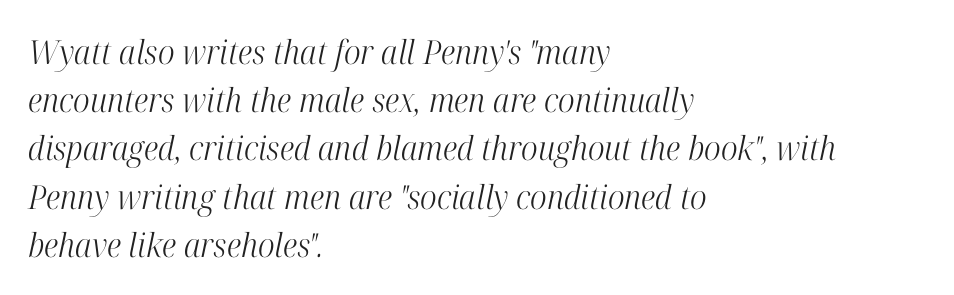
Q: Is the text bold? A: No.
Q: Is the text italic (slanted)? A: Yes, it leans right by about 12 degrees.
Q: Is the typeface a serif or a sans-serif typeface? A: Serif.
Q: Is the text underlined? A: No.
Q: How is the paragraph aligned? A: Left-aligned.
Q: Is the spacing between letters normal or unusually wide? A: Normal.
Q: Is the spacing between lines tight, normal or loose? A: Normal.
Q: Width (condensed, normal, or wide)? A: Condensed.
Q: Stroke contrast? A: High.
Q: x-height? A: Medium.
Q: Monospaced? A: No.
